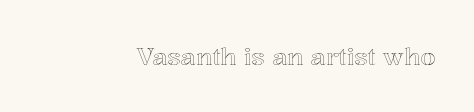
{"italic": "no", "underline": "no", "letter_spacing": "normal", "letter_spacing_em": 0.0, "glyph_px": 24}
